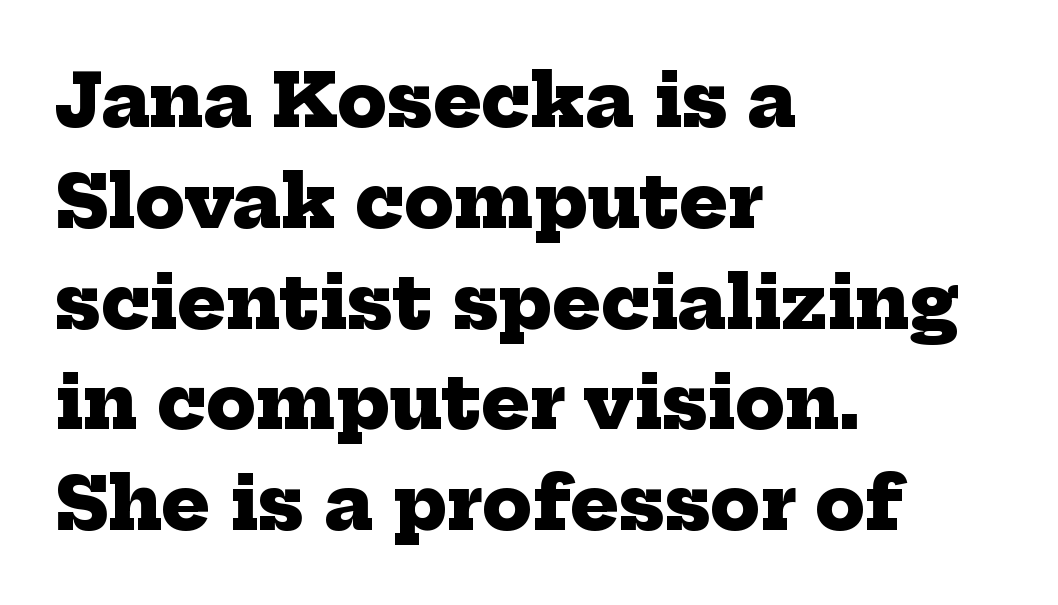
Q: Is the text bold? A: Yes.
Q: Is the typeface a serif or a sans-serif typeface? A: Serif.
Q: Is the text underlined? A: No.
Q: How is the paragraph aligned? A: Left-aligned.
Q: Is the spacing between letters normal or unusually wide? A: Normal.
Q: Is the spacing between lines tight, normal or loose? A: Normal.
Q: Width (condensed, normal, or wide)? A: Normal.
Q: Stroke contrast? A: Low.
Q: x-height? A: Medium.
Q: Monospaced? A: No.
